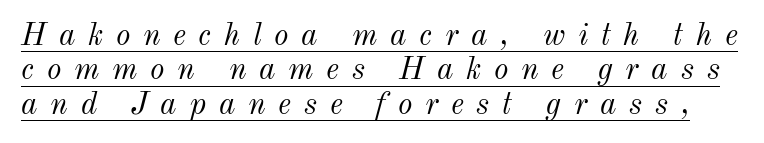
{"italic": "yes", "lean": "right", "slant_degrees": 12, "bold": "no", "weight": "light", "width": "normal", "stroke_contrast": "medium", "x_height": "small", "monospaced": "no", "underline": "yes", "line_spacing": "tight", "line_spacing_ratio": 1.11, "letter_spacing": "wide", "letter_spacing_em": 0.41, "glyph_px": 31}
